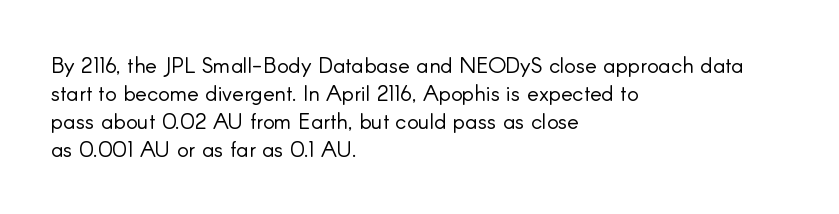
Normally led — the rows are evenly, conventionally spaced. Underlining? Definitely not there. The axis of the letterforms is exactly vertical. The passage is arranged the way most books set body copy — flush left. Default kerning and tracking; the words read as compact shapes.
